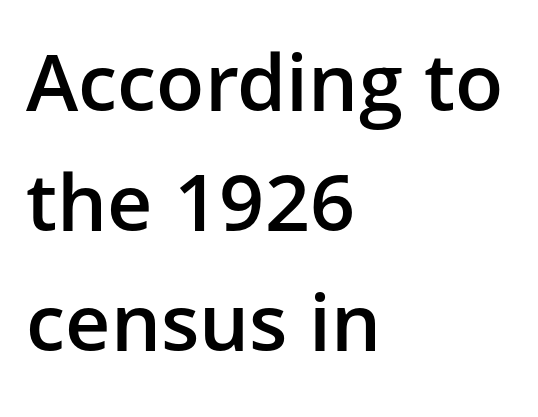
The image shows 79 px semibold sans-serif type, upright; set left-aligned, normal line spacing (1.52x), normal letter spacing, not underlined; low stroke contrast and a medium x-height.
